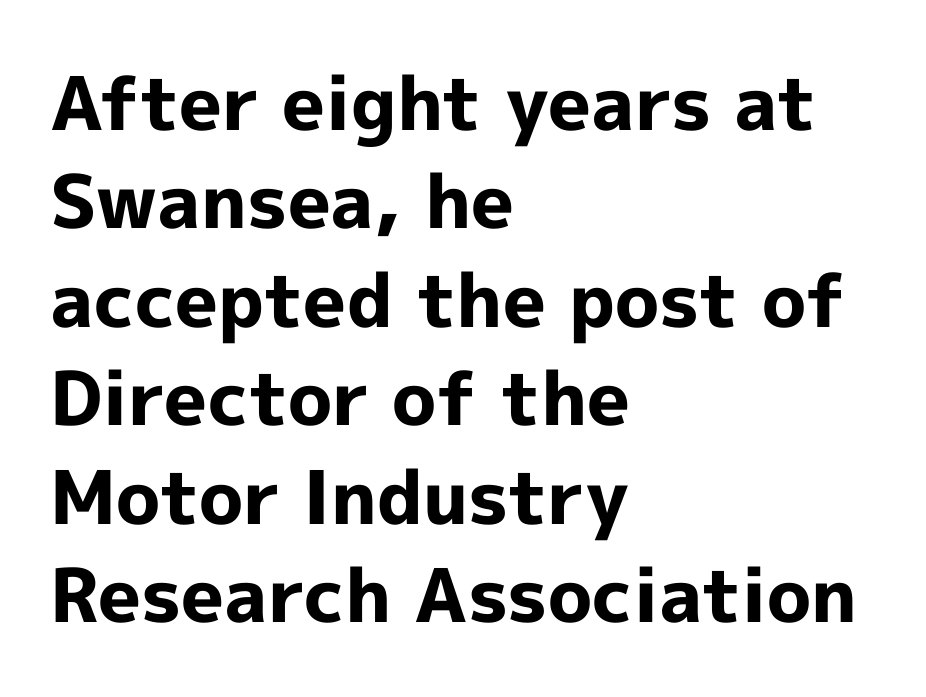
Q: Is the text bold? A: Yes.
Q: Is the text italic (slanted)? A: No, it is upright.
Q: Is the typeface a serif or a sans-serif typeface? A: Sans-serif.
Q: Is the text underlined? A: No.
Q: How is the paragraph aligned? A: Left-aligned.
Q: Is the spacing between letters normal or unusually wide? A: Normal.
Q: Is the spacing between lines tight, normal or loose? A: Normal.
Q: Width (condensed, normal, or wide)? A: Normal.
Q: x-height? A: Medium.
Q: Monospaced? A: No.
